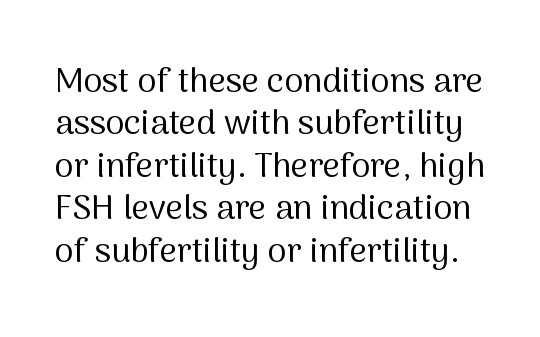
Q: Is the text bold? A: No.
Q: Is the text italic (slanted)? A: No, it is upright.
Q: Is the typeface a serif or a sans-serif typeface? A: Sans-serif.
Q: Is the text underlined? A: No.
Q: Is the spacing between letters normal or unusually wide? A: Normal.
Q: Is the spacing between lines tight, normal or loose? A: Normal.
Q: Width (condensed, normal, or wide)? A: Normal.
Q: Stroke contrast? A: Medium.
Q: x-height? A: Medium.
Q: Monospaced? A: No.
